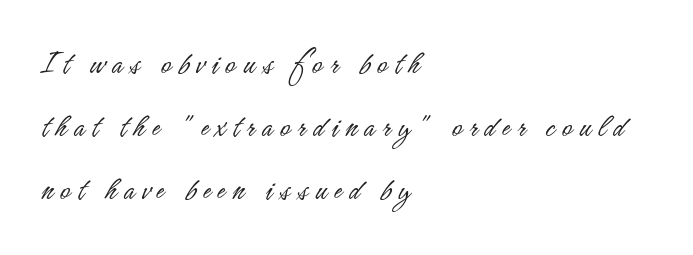
The image shows 34 px light, condensed sans-serif type; set left-aligned, line spacing 1.86x, unusually wide letter spacing (+0.21 em), not underlined; low stroke contrast and a small x-height.
